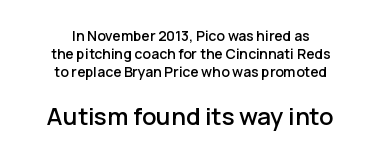
Q: Is the text italic (slanted)? A: No, it is upright.
Q: Is the text underlined? A: No.
Q: How is the paragraph aligned? A: Centered.
Q: Is the spacing between letters normal or unusually wide? A: Normal.
Q: Is the spacing between lines tight, normal or loose? A: Normal.
Q: Which block of text is set in a larger size, the first (top) or the second (bottom)? A: The second (bottom) one.
